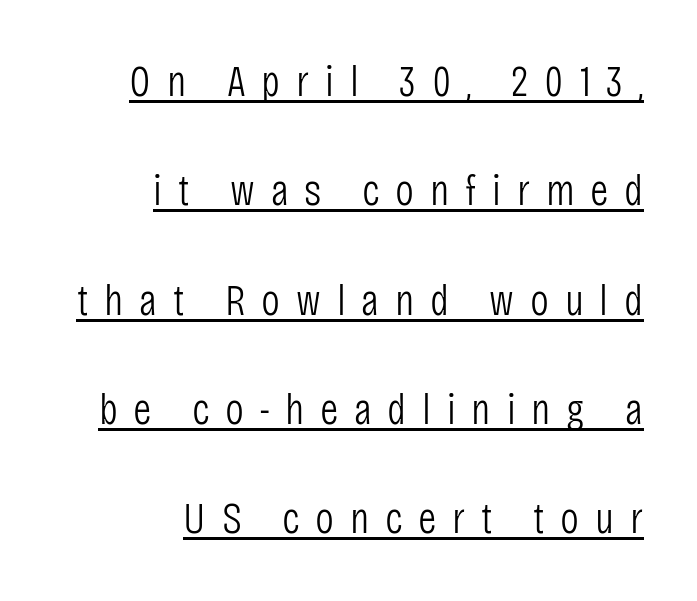
Q: Is the text bold? A: No.
Q: Is the text italic (slanted)? A: No, it is upright.
Q: Is the typeface a serif or a sans-serif typeface? A: Sans-serif.
Q: Is the text underlined? A: Yes.
Q: How is the paragraph aligned? A: Right-aligned.
Q: Is the spacing between letters normal or unusually wide? A: Unusually wide.
Q: Is the spacing between lines tight, normal or loose? A: Loose.
Q: Width (condensed, normal, or wide)? A: Condensed.
Q: Stroke contrast? A: Low.
Q: x-height? A: Large.
Q: Monospaced? A: No.
